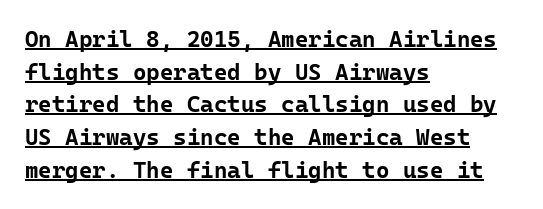
The image shows 23 px bold type, upright; set left-aligned, normal line spacing (1.42x), normal letter spacing, underlined.
